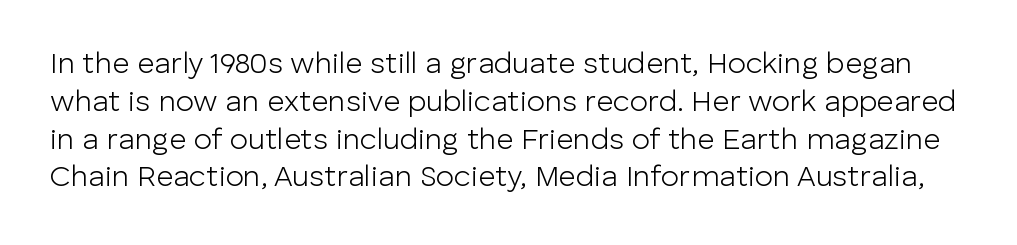
Q: Is the text bold? A: No.
Q: Is the text italic (slanted)? A: No, it is upright.
Q: Is the typeface a serif or a sans-serif typeface? A: Sans-serif.
Q: Is the text underlined? A: No.
Q: Is the spacing between letters normal or unusually wide? A: Normal.
Q: Is the spacing between lines tight, normal or loose? A: Normal.
Q: Width (condensed, normal, or wide)? A: Normal.
Q: Stroke contrast? A: Low.
Q: x-height? A: Medium.
Q: Monospaced? A: No.
